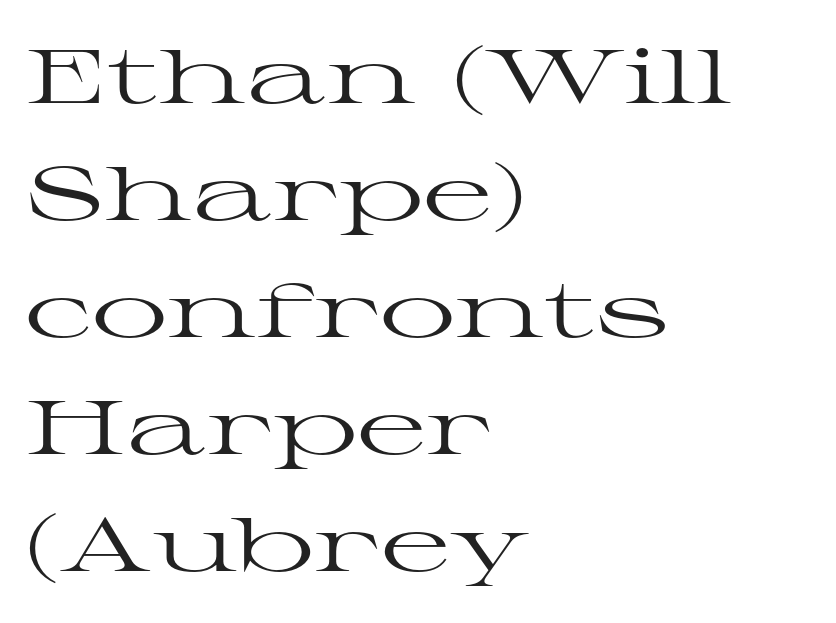
{"serif": "yes", "italic": "no", "bold": "no", "weight": "regular", "width": "wide", "stroke_contrast": "high", "x_height": "medium", "monospaced": "no", "underline": "no", "align": "left", "line_spacing": "normal", "line_spacing_ratio": 1.54, "letter_spacing": "normal", "letter_spacing_em": 0.0, "glyph_px": 76}
